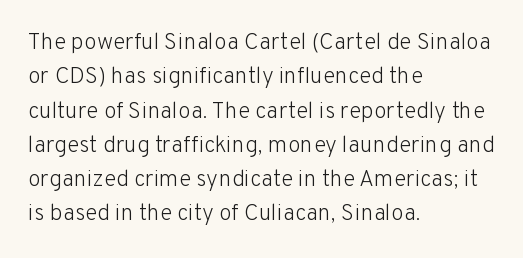
Q: Is the text bold? A: No.
Q: Is the text italic (slanted)? A: No, it is upright.
Q: Is the text underlined? A: No.
Q: How is the paragraph aligned? A: Left-aligned.
Q: Is the spacing between letters normal or unusually wide? A: Normal.
Q: Is the spacing between lines tight, normal or loose? A: Normal.
